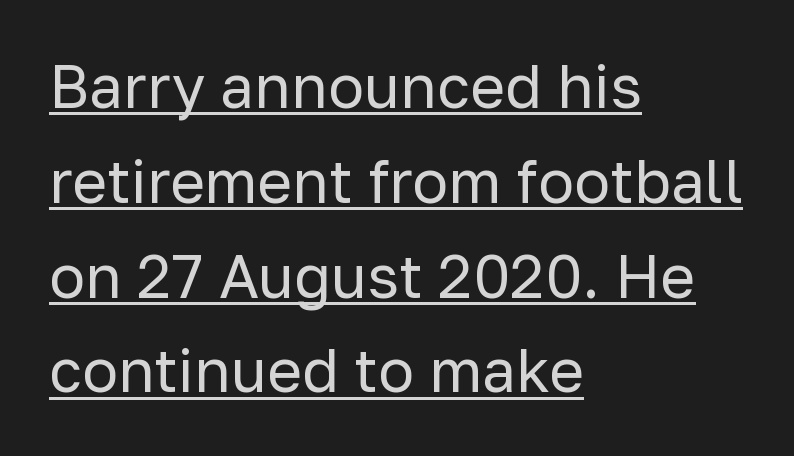
The image shows 60 px regular-weight sans-serif type, upright; set left-aligned, normal line spacing (1.58x), normal letter spacing, underlined; low stroke contrast and a medium x-height.
